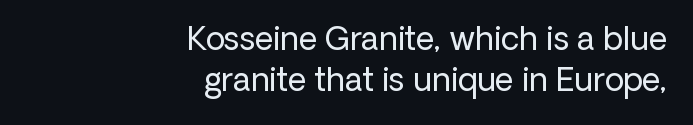
{"serif": "no", "italic": "no", "bold": "no", "weight": "regular", "width": "normal", "stroke_contrast": "low", "x_height": "medium", "monospaced": "no", "underline": "no", "align": "right", "line_spacing": "normal", "line_spacing_ratio": 1.28, "letter_spacing": "normal", "letter_spacing_em": 0.0, "glyph_px": 32}
